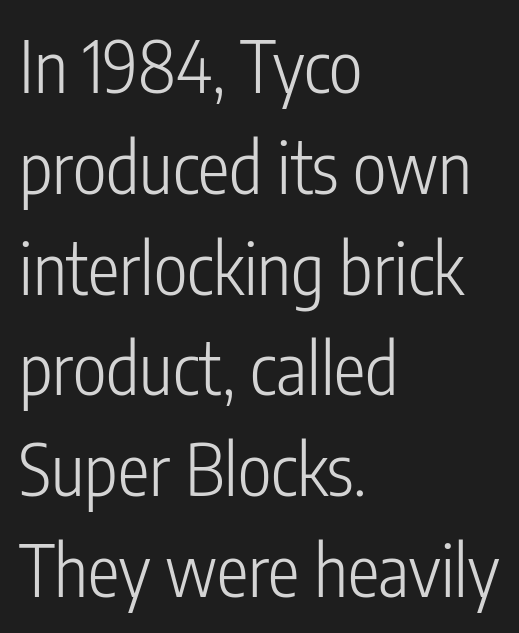
Q: Is the text bold? A: No.
Q: Is the text italic (slanted)? A: No, it is upright.
Q: Is the typeface a serif or a sans-serif typeface? A: Sans-serif.
Q: Is the text underlined? A: No.
Q: How is the paragraph aligned? A: Left-aligned.
Q: Is the spacing between letters normal or unusually wide? A: Normal.
Q: Is the spacing between lines tight, normal or loose? A: Normal.
Q: Width (condensed, normal, or wide)? A: Condensed.
Q: Stroke contrast? A: Low.
Q: x-height? A: Medium.
Q: Monospaced? A: No.
